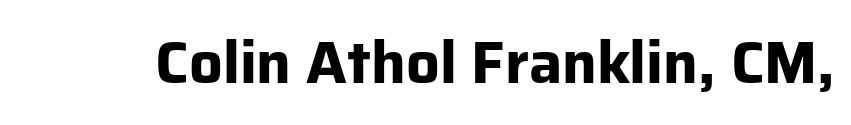
Q: Is the text bold? A: Yes.
Q: Is the text italic (slanted)? A: No, it is upright.
Q: Is the typeface a serif or a sans-serif typeface? A: Sans-serif.
Q: Is the text underlined? A: No.
Q: Is the spacing between letters normal or unusually wide? A: Normal.
Q: Width (condensed, normal, or wide)? A: Normal.
Q: Stroke contrast? A: Low.
Q: x-height? A: Medium.
Q: Monospaced? A: No.
